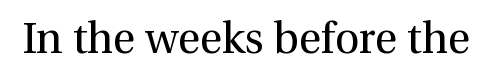
{"serif": "yes", "italic": "no", "bold": "no", "weight": "regular", "width": "normal", "stroke_contrast": "medium", "x_height": "medium", "monospaced": "no", "underline": "no", "letter_spacing": "normal", "letter_spacing_em": 0.0, "glyph_px": 43}
